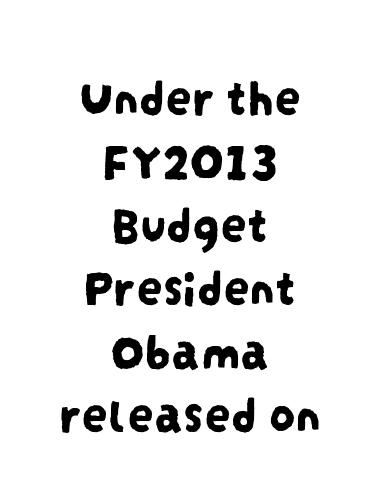
Note the varied advance widths — an 'i' is clearly narrower than an 'm'. The space directly below the letters is spotless. Is the block centered? Yes — each line is placed symmetrically about the middle. Serif or sans? Sans — the stroke terminals are bare.
